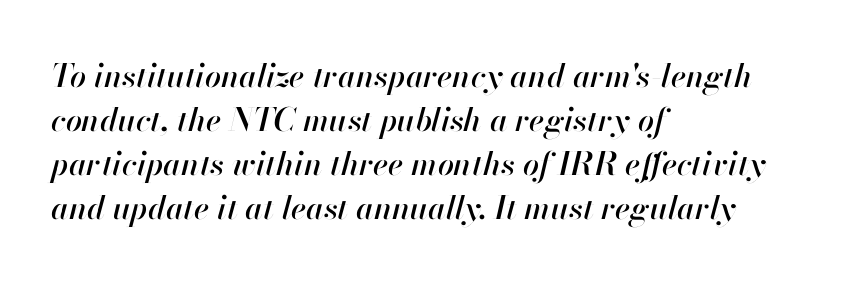
{"italic": "yes", "lean": "right", "slant_degrees": 13, "width": "normal", "stroke_contrast": "high", "x_height": "small", "monospaced": "no", "underline": "no", "align": "left", "line_spacing": "normal", "line_spacing_ratio": 1.38, "letter_spacing": "normal", "letter_spacing_em": 0.0, "glyph_px": 32}
